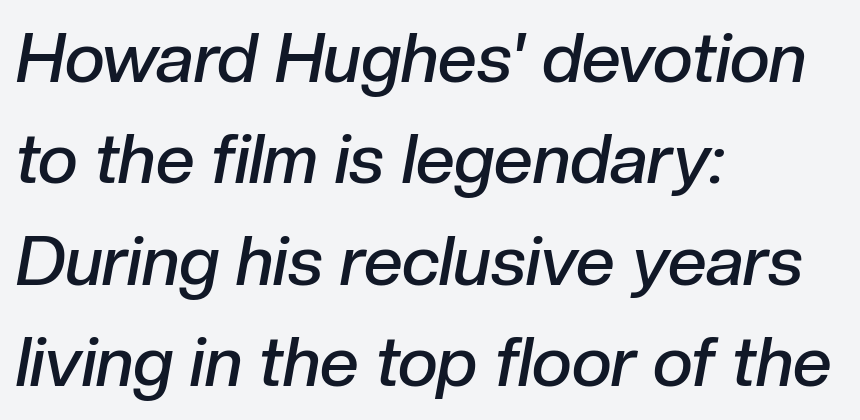
Q: Is the text bold? A: Semi-bold.
Q: Is the text italic (slanted)? A: Yes, it leans right by about 10 degrees.
Q: Is the text underlined? A: No.
Q: How is the paragraph aligned? A: Left-aligned.
Q: Is the spacing between letters normal or unusually wide? A: Normal.
Q: Is the spacing between lines tight, normal or loose? A: Normal.
Q: Width (condensed, normal, or wide)? A: Normal.
Q: Stroke contrast? A: Low.
Q: x-height? A: Medium.
Q: Monospaced? A: No.
